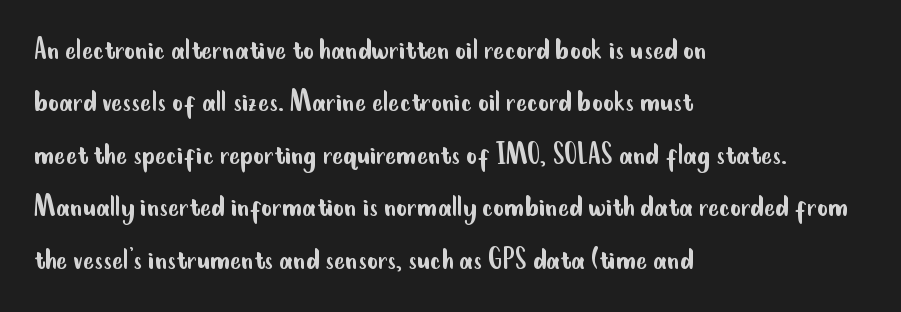
Is there much room between lines? A standard amount, neither cramped nor airy. Vertical strokes here are truly vertical. The letters advance in unequal steps, a hallmark of proportional type. Typeset ragged right — the left edge is the straight one.
